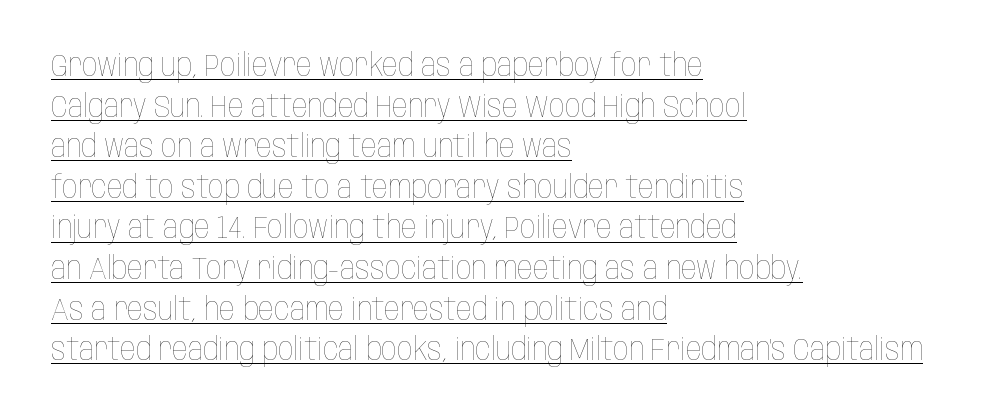
Q: Is the text bold? A: No.
Q: Is the text italic (slanted)? A: No, it is upright.
Q: Is the text underlined? A: Yes.
Q: How is the paragraph aligned? A: Left-aligned.
Q: Is the spacing between letters normal or unusually wide? A: Normal.
Q: Is the spacing between lines tight, normal or loose? A: Normal.
Q: Width (condensed, normal, or wide)? A: Condensed.
Q: Stroke contrast? A: Low.
Q: x-height? A: Large.
Q: Monospaced? A: No.
